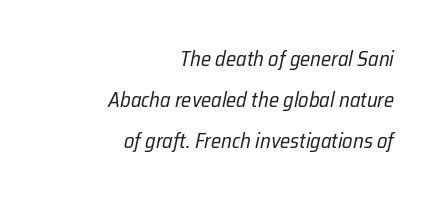
{"italic": "yes", "lean": "right", "slant_degrees": 12, "bold": "no", "underline": "no", "align": "right", "line_spacing": "loose", "line_spacing_ratio": 1.96, "letter_spacing": "normal", "letter_spacing_em": 0.0, "glyph_px": 21}
